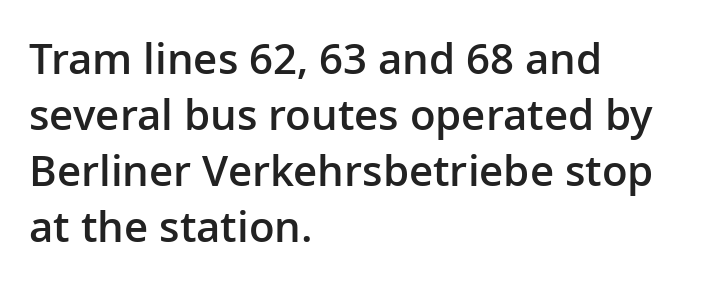
The image shows 42 px semibold sans-serif type, upright; set left-aligned, normal line spacing (1.33x), normal letter spacing, not underlined; low stroke contrast and a medium x-height.
